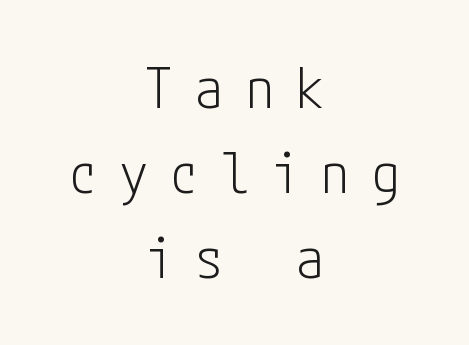
Is the stroke heavy? The answer is a plain regular-or-lighter. One-word summary of the alignment: center. A roman cut, with each character standing at attention. The gaps between neighbouring characters are conspicuously large. The lines sit at an ordinary, default distance from one another. Lines of text with bare space underneath.
